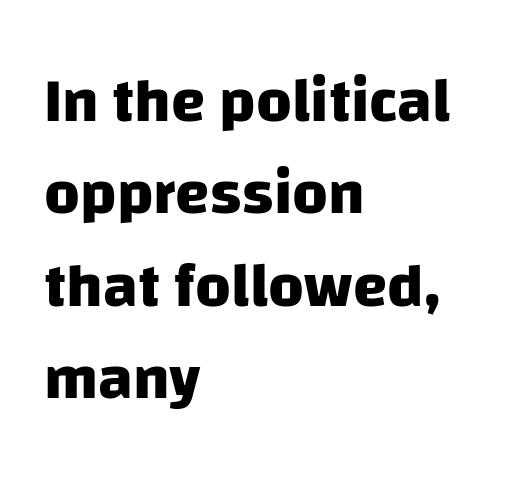
Q: Is the text bold? A: Yes.
Q: Is the typeface a serif or a sans-serif typeface? A: Sans-serif.
Q: Is the text underlined? A: No.
Q: How is the paragraph aligned? A: Left-aligned.
Q: Is the spacing between letters normal or unusually wide? A: Normal.
Q: Is the spacing between lines tight, normal or loose? A: Normal.
Q: Width (condensed, normal, or wide)? A: Normal.
Q: Stroke contrast? A: Low.
Q: x-height? A: Large.
Q: Monospaced? A: No.
